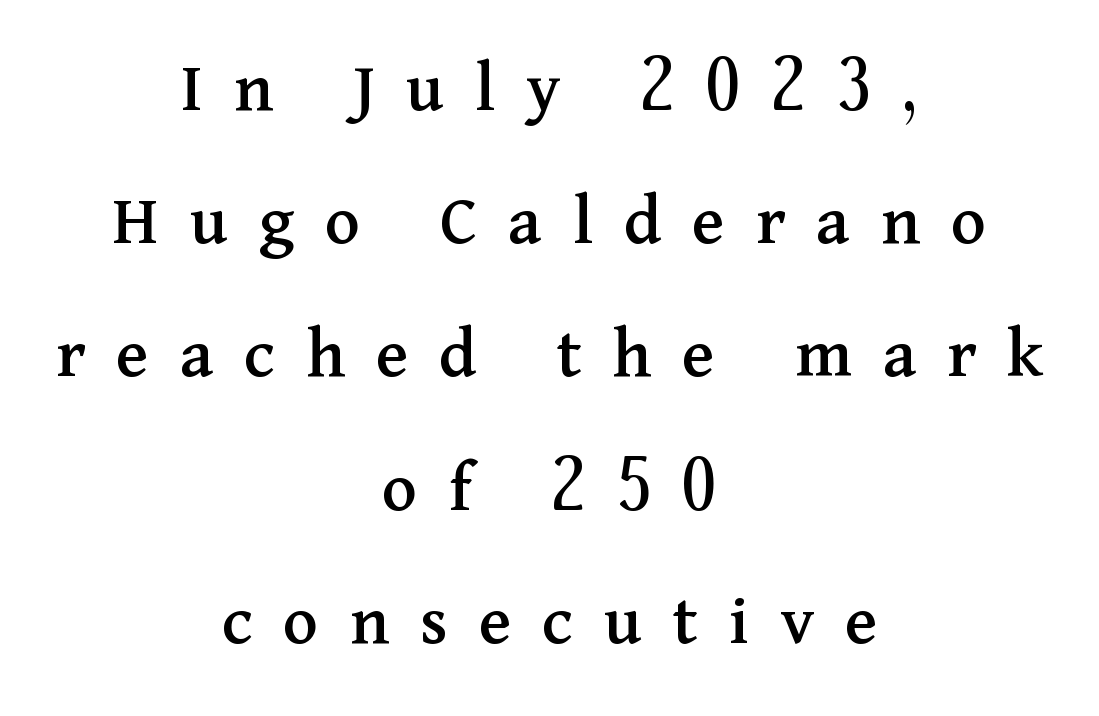
Yep, those are serifs on the letters. Line starts and ends both wander, symmetrically. Do the letters lean? They stand straight. The letters advance in unequal steps, a hallmark of proportional type. Type without underlining. Tracking here is generous; glyphs stand well apart from one another.
